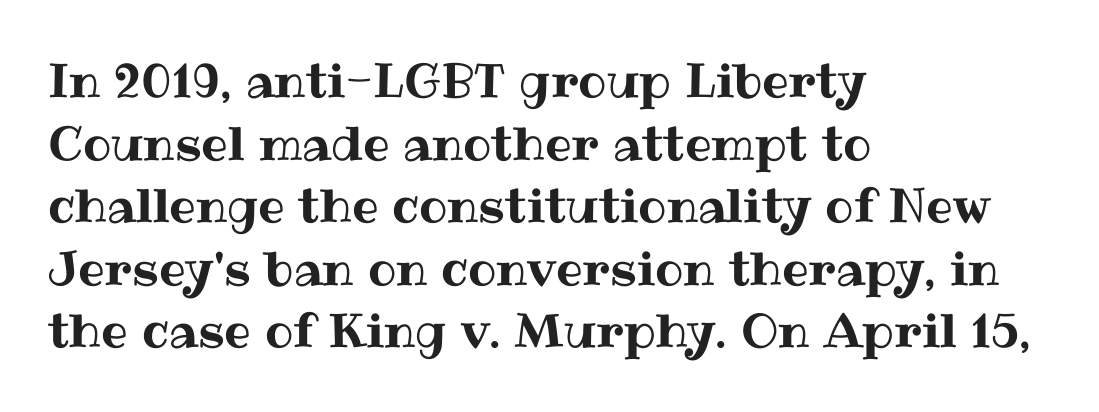
{"italic": "no", "width": "normal", "stroke_contrast": "medium", "x_height": "medium", "monospaced": "no", "underline": "no", "align": "left", "line_spacing": "normal", "line_spacing_ratio": 1.33, "letter_spacing": "normal", "letter_spacing_em": 0.0, "glyph_px": 47}
